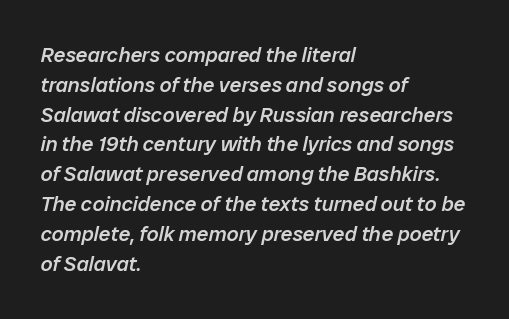
{"italic": "yes", "lean": "right", "slant_degrees": 12, "bold": "semi", "underline": "no", "align": "left", "line_spacing": "normal", "line_spacing_ratio": 1.42, "letter_spacing": "normal", "letter_spacing_em": 0.0, "glyph_px": 21}
